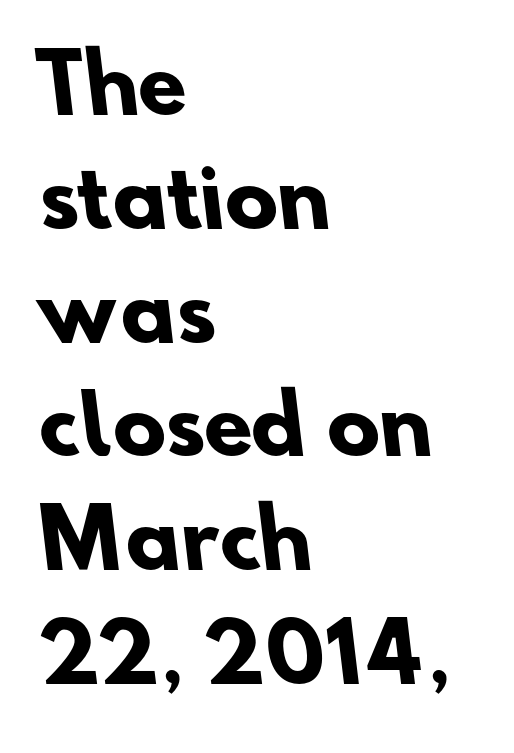
Look at the bottom of the vertical strokes: they stop flat, with no serifs. A normal amount of white space separates one row of letters from the next. Letter spacing: default. The glyphs have the mass of a bold cut. The strip under each line holds only bare page.
